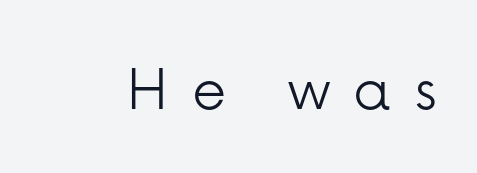
Look at the tracking — it's clearly loosened, letters drifting apart. The space beneath each line is pristine and unruled. Looks like regular typesetting: each glyph gets only the width it needs. Letterform terminals end flat and unadorned throughout the passage. Summary of weight: not heavy and not bold.
